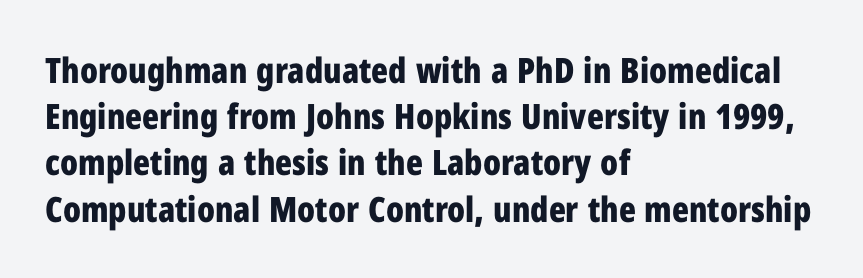
Lines of text with bare space underneath. The lines are quadded left. Leading matches the norm, producing a regular column. These lines were composed using upright roman letters. Look at the stroke-to-counter ratio: heavy, a bold.
